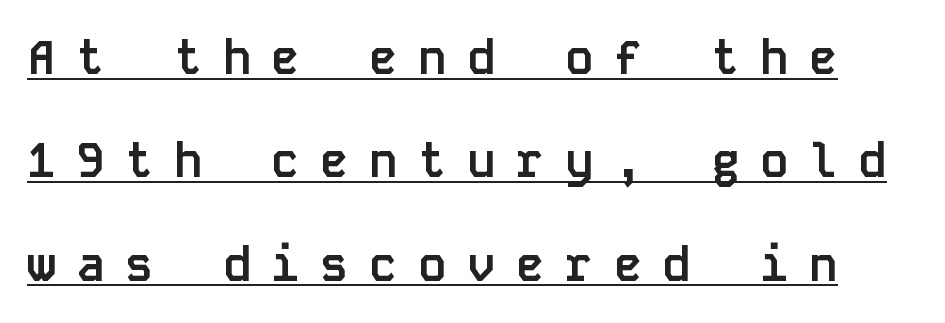
Q: Is the text bold? A: Yes.
Q: Is the text italic (slanted)? A: No, it is upright.
Q: Is the typeface a serif or a sans-serif typeface? A: Sans-serif.
Q: Is the text underlined? A: Yes.
Q: Is the spacing between letters normal or unusually wide? A: Unusually wide.
Q: Is the spacing between lines tight, normal or loose? A: Loose.
Q: Width (condensed, normal, or wide)? A: Normal.
Q: Stroke contrast? A: Low.
Q: x-height? A: Large.
Q: Monospaced? A: Yes.
